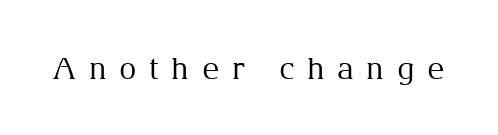
Clear beneath every line of the passage. Is this a sans? No — the strokes have serifs. Glyph-to-glyph distance is far greater than everyday printed text. No italicization has been applied; the sample stays upright. A typesetter would call this proportional, since set widths differ per character.
